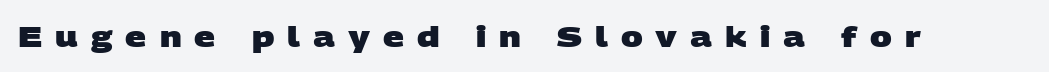
Q: Is the text bold? A: Yes.
Q: Is the typeface a serif or a sans-serif typeface? A: Sans-serif.
Q: Is the text underlined? A: No.
Q: Is the spacing between letters normal or unusually wide? A: Unusually wide.
Q: Width (condensed, normal, or wide)? A: Wide.
Q: Stroke contrast? A: Low.
Q: x-height? A: Large.
Q: Monospaced? A: No.
